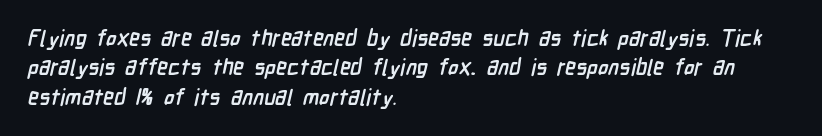
{"bold": "yes", "underline": "no", "align": "left", "line_spacing": "normal", "line_spacing_ratio": 1.33, "letter_spacing": "normal", "letter_spacing_em": 0.0, "glyph_px": 22}
